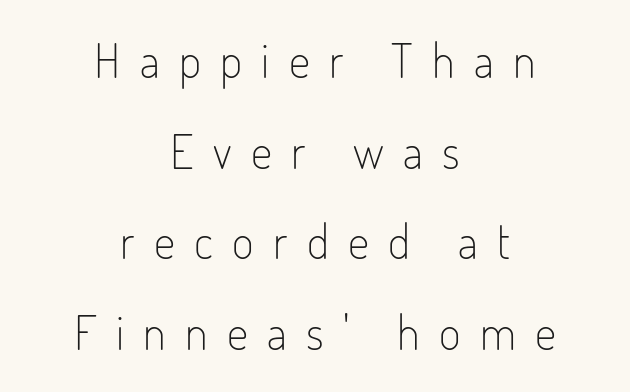
Quick note: underline off. Whoever set this chose breathing room over compactness in the vertical rhythm. Leftover space on each line is divided equally before and after the words. The font is comparable to plain body text, perhaps lighter. Ordinary non-slanted type is in use.
